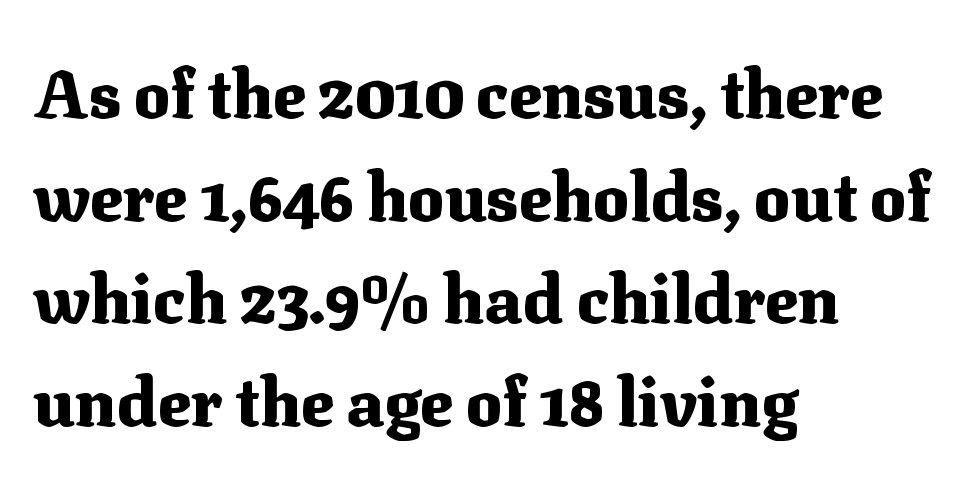
Q: Is the text bold? A: Yes.
Q: Is the text italic (slanted)? A: No, it is upright.
Q: Is the typeface a serif or a sans-serif typeface? A: Serif.
Q: Is the text underlined? A: No.
Q: How is the paragraph aligned? A: Left-aligned.
Q: Is the spacing between letters normal or unusually wide? A: Normal.
Q: Is the spacing between lines tight, normal or loose? A: Normal.
Q: Width (condensed, normal, or wide)? A: Normal.
Q: Stroke contrast? A: Medium.
Q: x-height? A: Medium.
Q: Monospaced? A: No.
